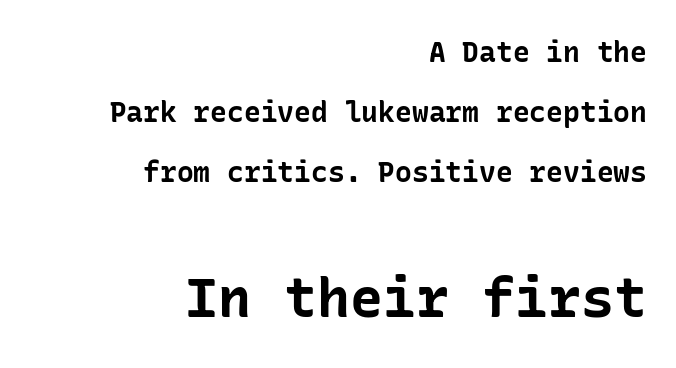
Q: Is the text bold? A: Yes.
Q: Is the text italic (slanted)? A: No, it is upright.
Q: Is the typeface a serif or a sans-serif typeface? A: Sans-serif.
Q: Is the text underlined? A: No.
Q: How is the paragraph aligned? A: Right-aligned.
Q: Is the spacing between letters normal or unusually wide? A: Normal.
Q: Is the spacing between lines tight, normal or loose? A: Loose.
Q: Which block of text is set in a larger size, the first (top) or the second (bottom)? A: The second (bottom) one.
Q: Width (condensed, normal, or wide)? A: Normal.
Q: Stroke contrast? A: Low.
Q: x-height? A: Medium.
